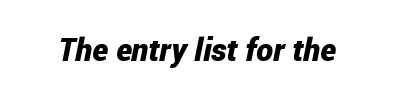
Would a proofreader flag this as italicized? Yes. The zone under the glyphs is completely vacant. Stroke thickness is high; the sample reads as a true bold. The letters advance in unequal steps, a hallmark of proportional type.
